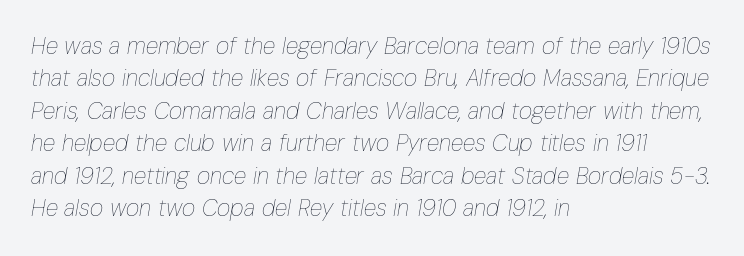
The lines sit at an ordinary, default distance from one another. Underline: absent. The specimen reads as italic at a glance. One-word summary of the alignment: left. Words appear dense and cohesive because spacing is normal. Stroke mass is kept to a normal reading level or below.
